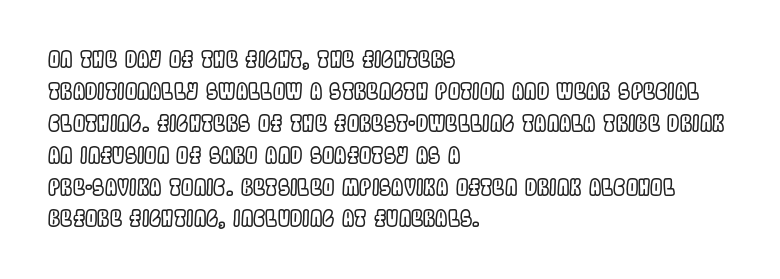
The image shows 22 px text type, upright; set left-aligned, normal line spacing (1.45x), normal letter spacing, not underlined.
